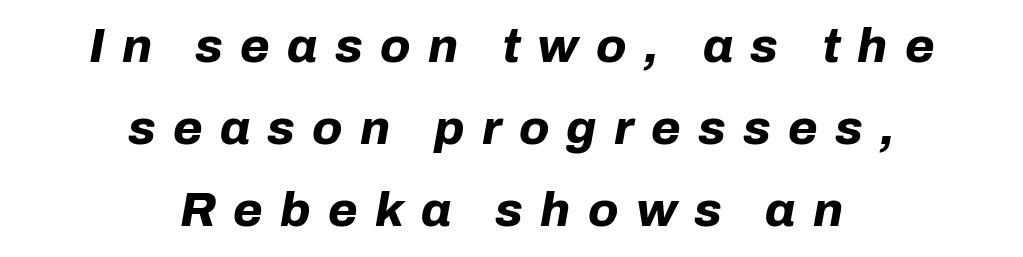
{"italic": "yes", "lean": "right", "slant_degrees": 10, "bold": "yes", "weight": "bold", "width": "normal", "stroke_contrast": "low", "x_height": "medium", "monospaced": "no", "underline": "no", "align": "center", "line_spacing_ratio": 1.71, "letter_spacing": "wide", "letter_spacing_em": 0.36, "glyph_px": 48}
